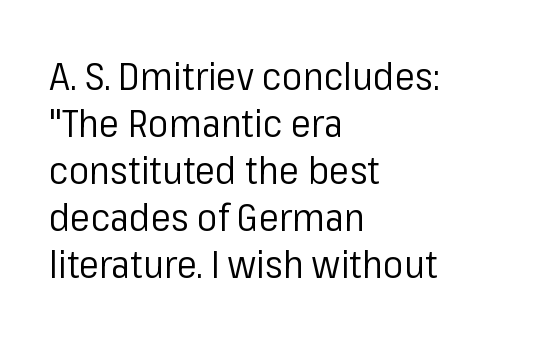
{"serif": "no", "italic": "no", "bold": "no", "weight": "regular", "width": "normal", "stroke_contrast": "low", "x_height": "medium", "monospaced": "no", "underline": "no", "align": "left", "line_spacing_ratio": 1.24, "letter_spacing": "normal", "letter_spacing_em": 0.0, "glyph_px": 38}
